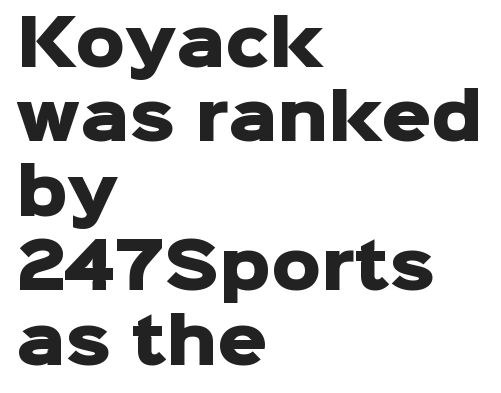
{"serif": "no", "italic": "no", "bold": "yes", "weight": "heavy", "width": "normal", "stroke_contrast": "low", "x_height": "medium", "monospaced": "no", "underline": "no", "align": "left", "line_spacing_ratio": 1.2, "letter_spacing": "normal", "letter_spacing_em": 0.0, "glyph_px": 62}
